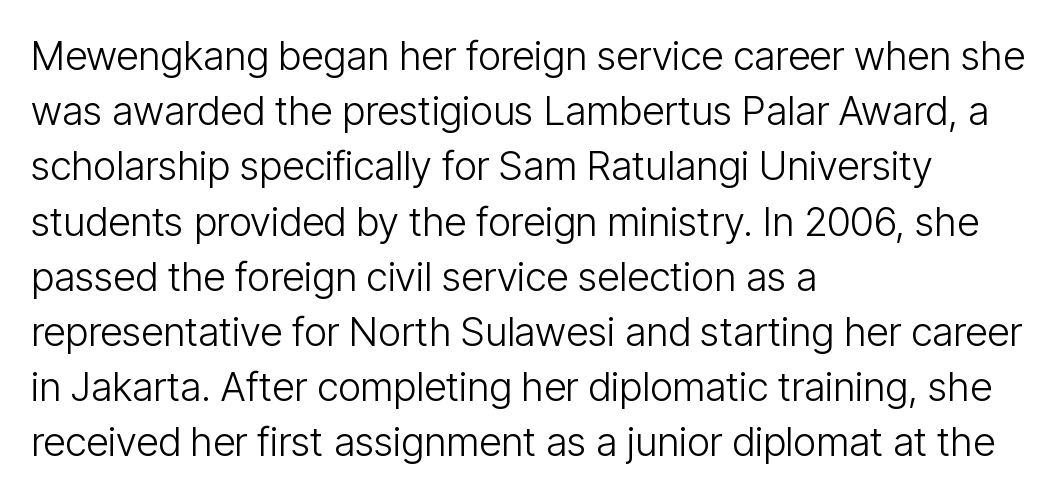
A typesetter would call this proportional, since set widths differ per character. The text block is weighted toward the left margin, trailing off unevenly rightward. The lettering stays uniformly vertical, giving the passage a roman look. The face used here is a sans, in the tradition of grotesques and geometrics. This is not heavy type; no bold has been used. Unmarked baselines from the first word to the last.
